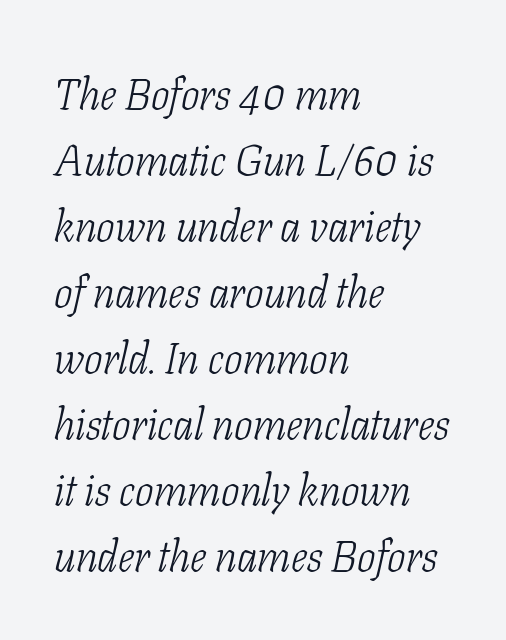
The image shows 44 px light, condensed serif type, italic (leaning right); set left-aligned, normal line spacing (1.5x), normal letter spacing, not underlined; low stroke contrast and a medium x-height.
